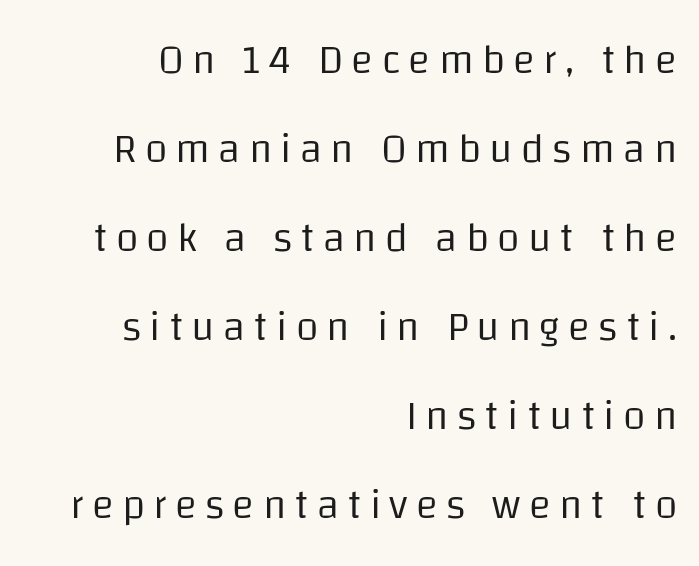
The image shows 41 px regular-weight sans-serif type, upright; set right-aligned, loose line spacing (2.17x), unusually wide letter spacing (+0.2 em), not underlined; low stroke contrast and a large x-height.
